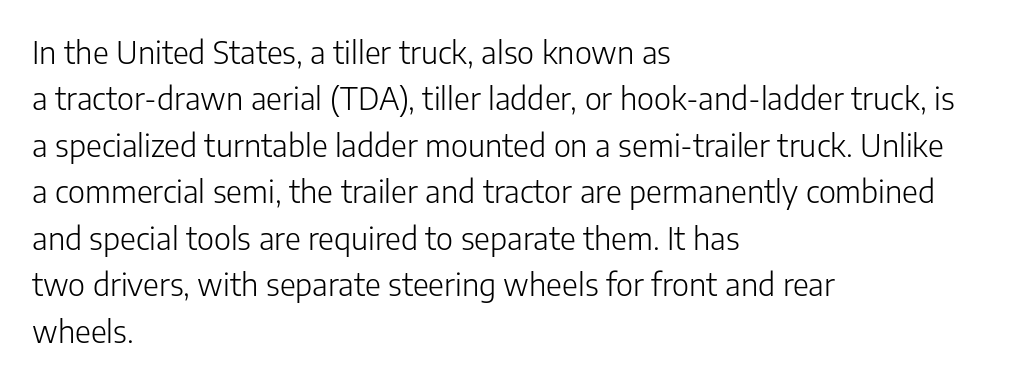
The image shows 31 px light sans-serif type, upright; set left-aligned, normal line spacing (1.5x), normal letter spacing, not underlined; low stroke contrast and a medium x-height.
